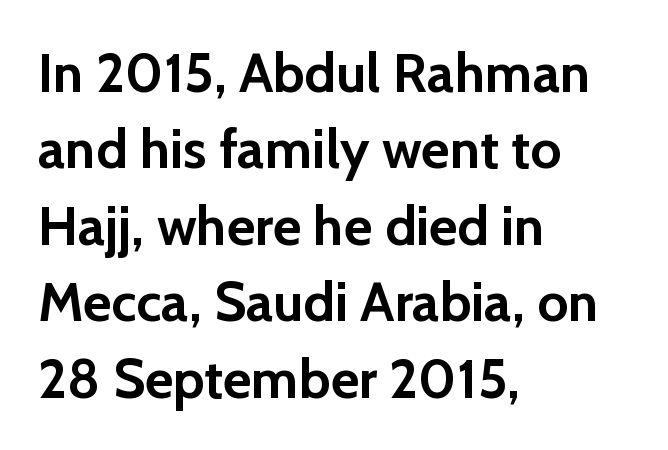
Q: Is the text bold? A: Yes.
Q: Is the text italic (slanted)? A: No, it is upright.
Q: Is the typeface a serif or a sans-serif typeface? A: Sans-serif.
Q: Is the text underlined? A: No.
Q: How is the paragraph aligned? A: Left-aligned.
Q: Is the spacing between letters normal or unusually wide? A: Normal.
Q: Is the spacing between lines tight, normal or loose? A: Normal.
Q: Width (condensed, normal, or wide)? A: Normal.
Q: Stroke contrast? A: Low.
Q: x-height? A: Medium.
Q: Monospaced? A: No.
